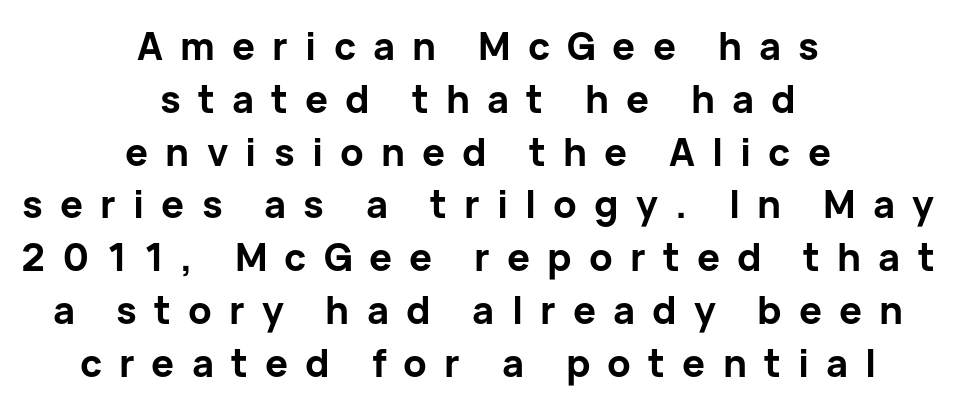
{"serif": "no", "italic": "no", "bold": "yes", "weight": "bold", "width": "normal", "stroke_contrast": "low", "x_height": "medium", "monospaced": "no", "underline": "no", "align": "center", "line_spacing": "normal", "line_spacing_ratio": 1.39, "letter_spacing": "wide", "letter_spacing_em": 0.45, "glyph_px": 38}
